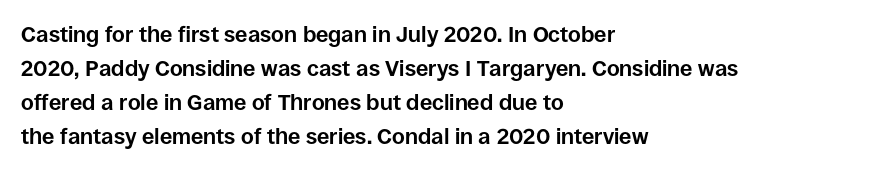
{"italic": "no", "bold": "yes", "underline": "no", "align": "left", "line_spacing": "normal", "line_spacing_ratio": 1.55, "letter_spacing": "normal", "letter_spacing_em": 0.0, "glyph_px": 22}
